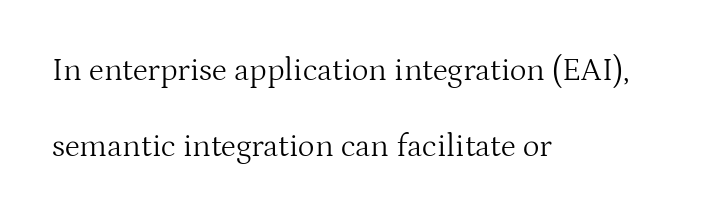
The image shows 32 px light serif type, upright; set left-aligned, loose line spacing (2.37x), normal letter spacing, not underlined; medium stroke contrast and a medium x-height.
